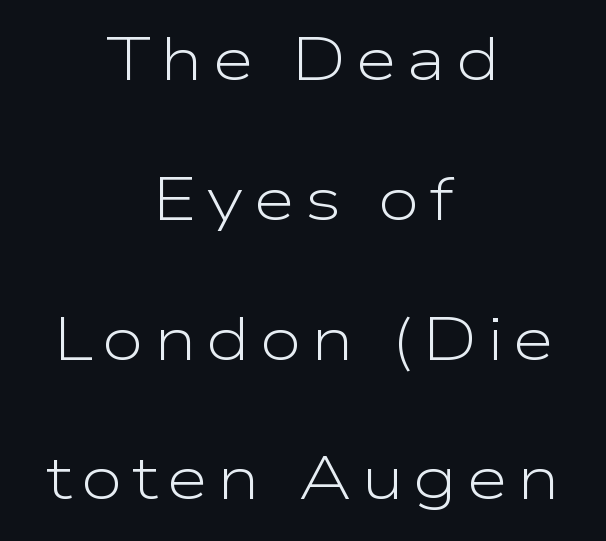
Q: Is the text bold? A: No.
Q: Is the text italic (slanted)? A: No, it is upright.
Q: Is the typeface a serif or a sans-serif typeface? A: Sans-serif.
Q: Is the text underlined? A: No.
Q: How is the paragraph aligned? A: Centered.
Q: Is the spacing between lines tight, normal or loose? A: Loose.
Q: Width (condensed, normal, or wide)? A: Wide.
Q: Stroke contrast? A: Low.
Q: x-height? A: Medium.
Q: Monospaced? A: No.
